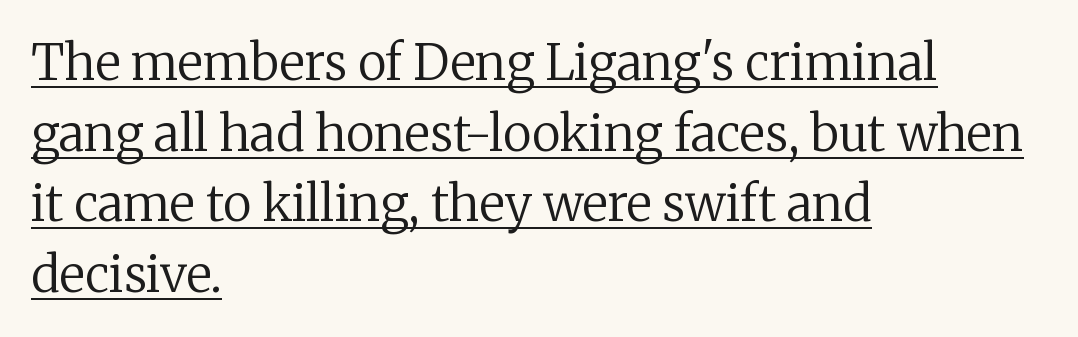
Layout note: lines flush left. Does the lettering tilt? It doesn't — this is upright. Stems here are at most as thick as an everyday book face. The rendered words wear a rule along their underside. A typesetter would label this face a serif. Quick note: interline space is typical.
